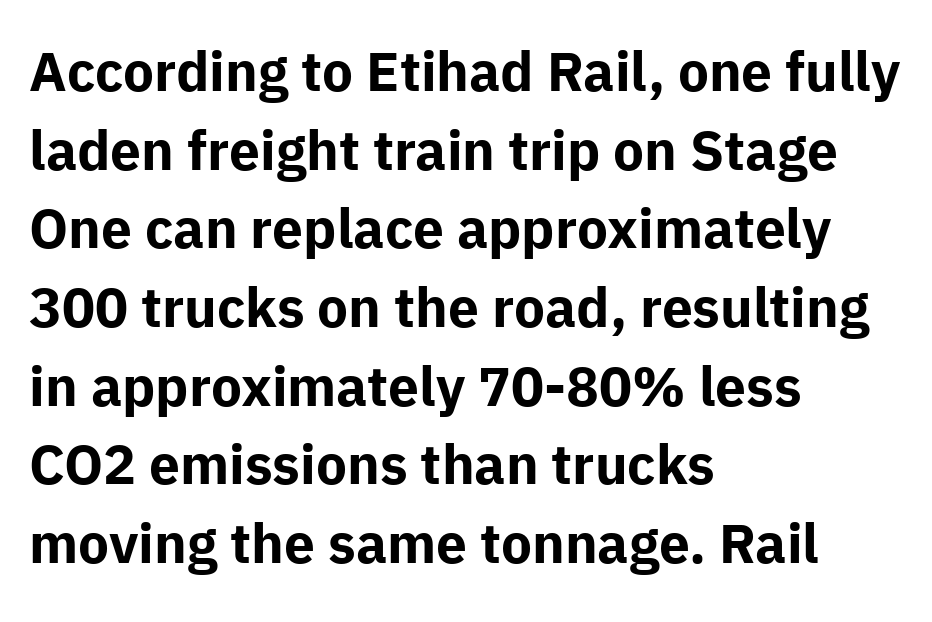
Q: Is the text bold? A: Yes.
Q: Is the text italic (slanted)? A: No, it is upright.
Q: Is the typeface a serif or a sans-serif typeface? A: Sans-serif.
Q: Is the text underlined? A: No.
Q: How is the paragraph aligned? A: Left-aligned.
Q: Is the spacing between letters normal or unusually wide? A: Normal.
Q: Is the spacing between lines tight, normal or loose? A: Normal.
Q: Width (condensed, normal, or wide)? A: Normal.
Q: Stroke contrast? A: Low.
Q: x-height? A: Medium.
Q: Monospaced? A: No.
